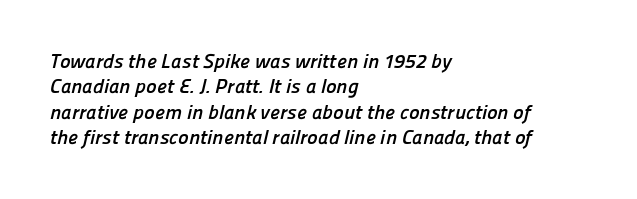
{"bold": "yes", "underline": "no", "align": "left", "line_spacing": "normal", "line_spacing_ratio": 1.27, "letter_spacing": "normal", "letter_spacing_em": 0.0, "glyph_px": 20}
